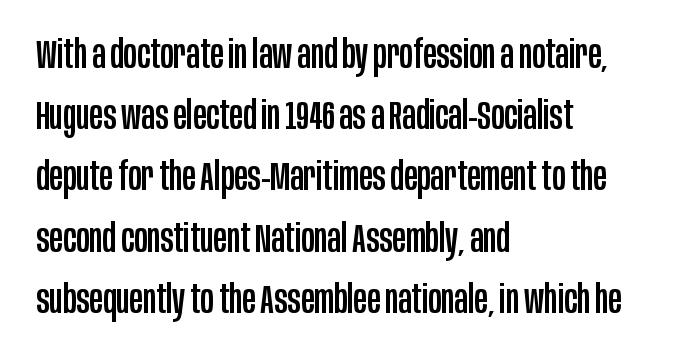
Q: Is the text italic (slanted)? A: No, it is upright.
Q: Is the typeface a serif or a sans-serif typeface? A: Sans-serif.
Q: Is the text underlined? A: No.
Q: How is the paragraph aligned? A: Left-aligned.
Q: Is the spacing between letters normal or unusually wide? A: Normal.
Q: Is the spacing between lines tight, normal or loose? A: Normal.
Q: Width (condensed, normal, or wide)? A: Condensed.
Q: Stroke contrast? A: Low.
Q: x-height? A: Large.
Q: Monospaced? A: No.
